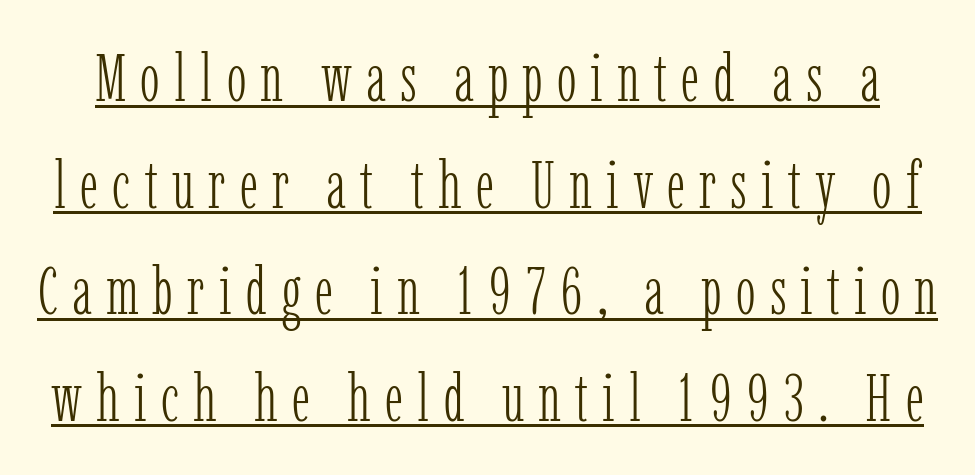
{"serif": "yes", "italic": "no", "bold": "no", "weight": "light", "width": "condensed", "stroke_contrast": "low", "x_height": "medium", "monospaced": "no", "underline": "yes", "line_spacing": "normal", "line_spacing_ratio": 1.59, "letter_spacing": "wide", "letter_spacing_em": 0.21, "glyph_px": 67}
